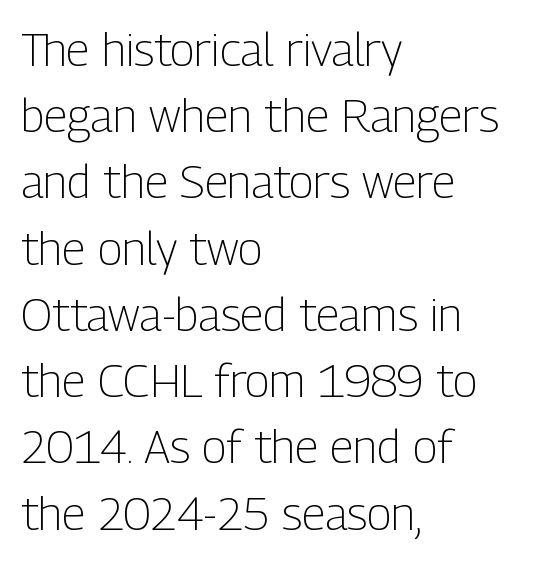
Q: Is the text bold? A: No.
Q: Is the text italic (slanted)? A: No, it is upright.
Q: Is the typeface a serif or a sans-serif typeface? A: Sans-serif.
Q: Is the text underlined? A: No.
Q: How is the paragraph aligned? A: Left-aligned.
Q: Is the spacing between letters normal or unusually wide? A: Normal.
Q: Is the spacing between lines tight, normal or loose? A: Normal.
Q: Width (condensed, normal, or wide)? A: Condensed.
Q: Stroke contrast? A: Low.
Q: x-height? A: Medium.
Q: Monospaced? A: No.
